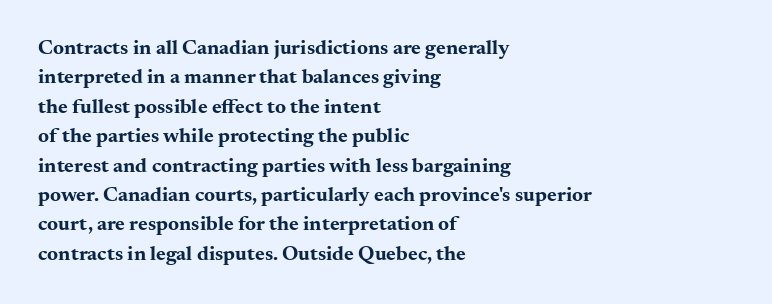
Q: Is the text bold? A: Yes.
Q: Is the text italic (slanted)? A: No, it is upright.
Q: Is the text underlined? A: No.
Q: How is the paragraph aligned? A: Left-aligned.
Q: Is the spacing between letters normal or unusually wide? A: Normal.
Q: Is the spacing between lines tight, normal or loose? A: Normal.
